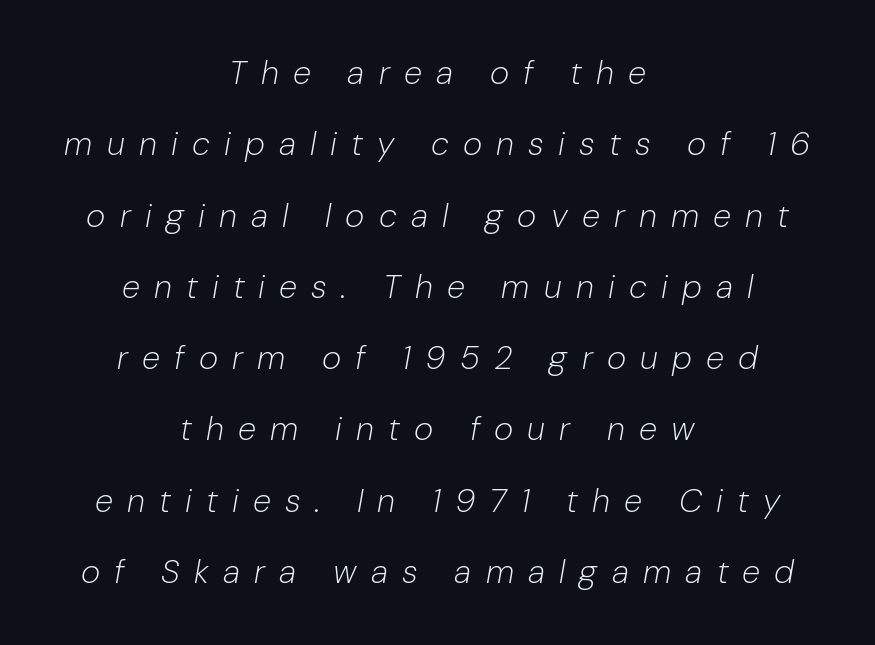
{"italic": "yes", "lean": "right", "slant_degrees": 10, "bold": "no", "weight": "light", "width": "normal", "stroke_contrast": "low", "x_height": "medium", "monospaced": "no", "underline": "no", "align": "center", "line_spacing": "loose", "line_spacing_ratio": 2.16, "letter_spacing": "wide", "letter_spacing_em": 0.43, "glyph_px": 33}
